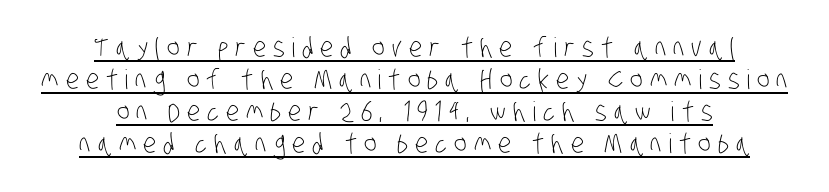
The image shows 27 px text type; set centered, line spacing 1.18x, unusually wide letter spacing (+0.26 em), underlined.
